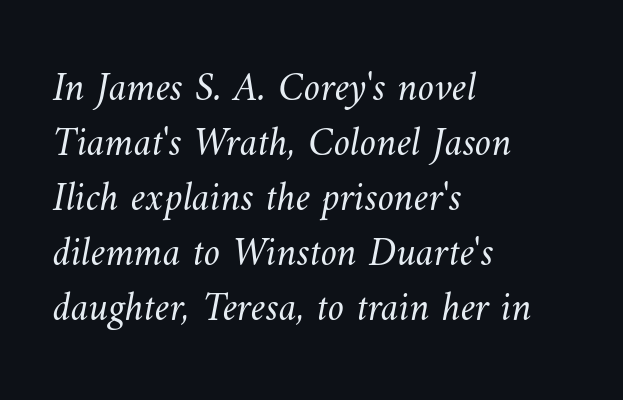
Q: Is the text bold? A: No.
Q: Is the text underlined? A: No.
Q: How is the paragraph aligned? A: Left-aligned.
Q: Is the spacing between letters normal or unusually wide? A: Normal.
Q: Is the spacing between lines tight, normal or loose? A: Normal.
Q: Width (condensed, normal, or wide)? A: Normal.
Q: Stroke contrast? A: Medium.
Q: x-height? A: Small.
Q: Monospaced? A: No.
